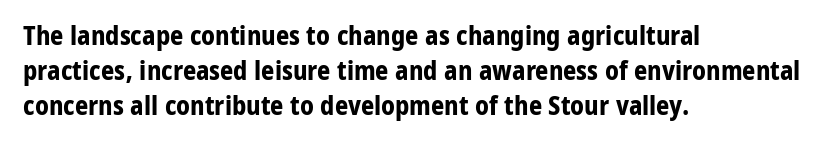
Q: Is the text bold? A: Yes.
Q: Is the text italic (slanted)? A: No, it is upright.
Q: Is the text underlined? A: No.
Q: How is the paragraph aligned? A: Left-aligned.
Q: Is the spacing between letters normal or unusually wide? A: Normal.
Q: Is the spacing between lines tight, normal or loose? A: Normal.
